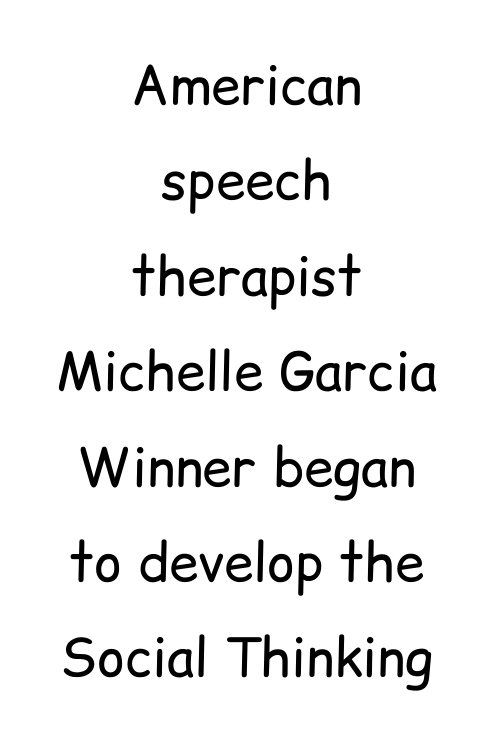
Serifs: no, the terminals of the letterforms are clean. Proportional: the letters do not fall into vertical columns. Vertical strokes here are truly vertical. The foot of each line stays bare and open. The lines in this sample share a center point and differ in where they start and stop.
